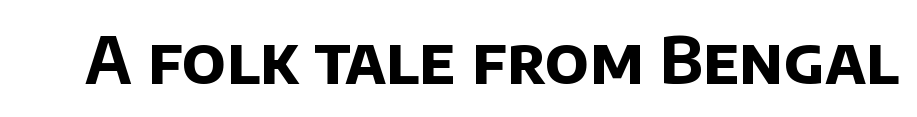
Q: Is the text bold? A: Yes.
Q: Is the typeface a serif or a sans-serif typeface? A: Sans-serif.
Q: Is the text underlined? A: No.
Q: Is the spacing between letters normal or unusually wide? A: Normal.
Q: Width (condensed, normal, or wide)? A: Normal.
Q: Stroke contrast? A: Low.
Q: x-height? A: Large.
Q: Monospaced? A: No.
